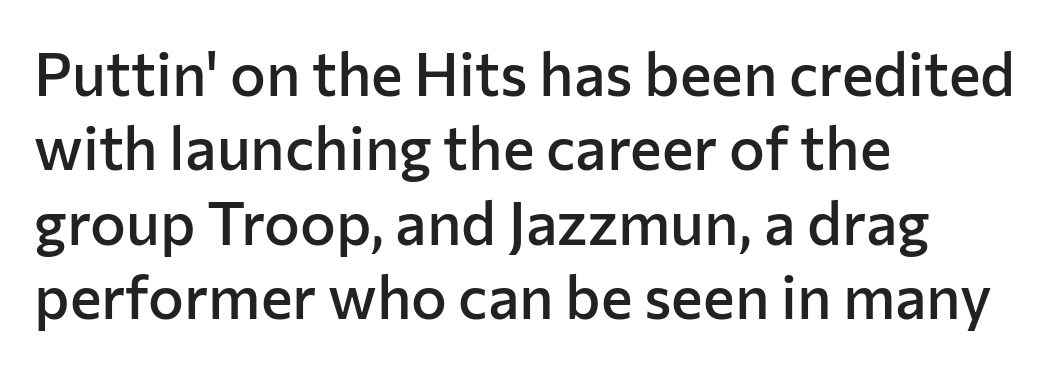
Q: Is the text bold? A: Semi-bold.
Q: Is the text italic (slanted)? A: No, it is upright.
Q: Is the typeface a serif or a sans-serif typeface? A: Sans-serif.
Q: Is the text underlined? A: No.
Q: How is the paragraph aligned? A: Left-aligned.
Q: Is the spacing between letters normal or unusually wide? A: Normal.
Q: Width (condensed, normal, or wide)? A: Normal.
Q: Stroke contrast? A: Low.
Q: x-height? A: Medium.
Q: Monospaced? A: No.
